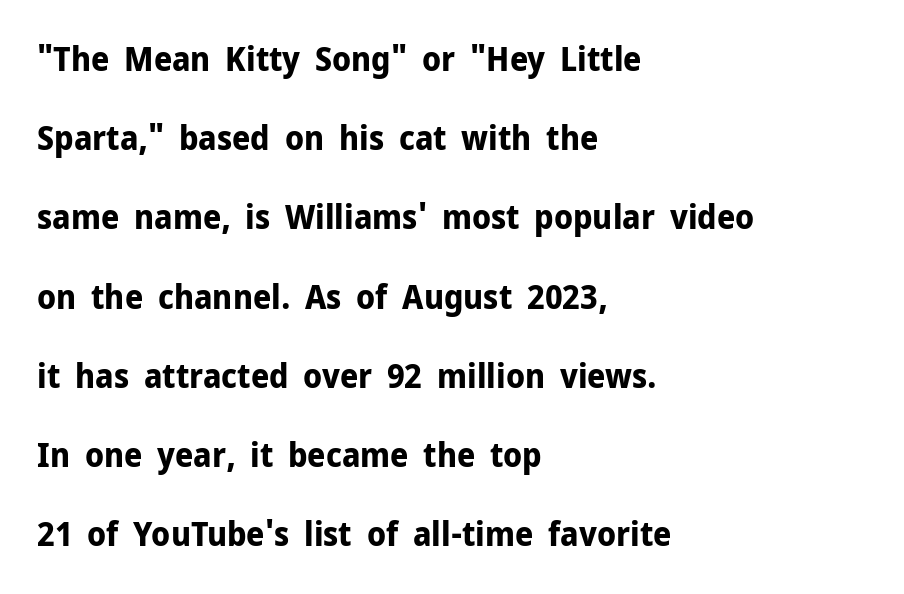
{"serif": "no", "italic": "no", "bold": "yes", "weight": "bold", "width": "normal", "stroke_contrast": "low", "x_height": "medium", "monospaced": "no", "underline": "no", "align": "left", "line_spacing": "loose", "line_spacing_ratio": 2.4, "letter_spacing": "normal", "letter_spacing_em": 0.0, "glyph_px": 33}
